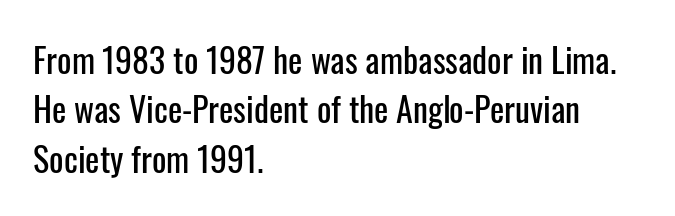
The leading is moderate, giving the passage an even texture. The letters sit at their default tracking, neither squeezed nor spread. In terms of letterform style, serifs are entirely absent. The rendering uses natural spacing where letterforms have individual widths. Caption: multi-line text, flush left, ragged right.
